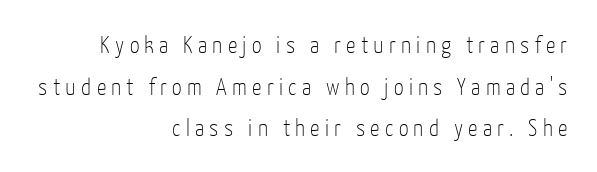
The image shows 24 px text type, upright; set right-aligned, line spacing 1.73x, unusually wide letter spacing (+0.22 em), not underlined.
